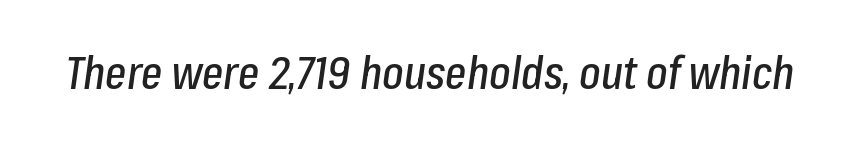
A typesetter would call this proportional, since set widths differ per character. Beneath every word, the page is bare. The glyphs look as if they've been sheared to an angle. No extra tracking has been applied to these lines.
